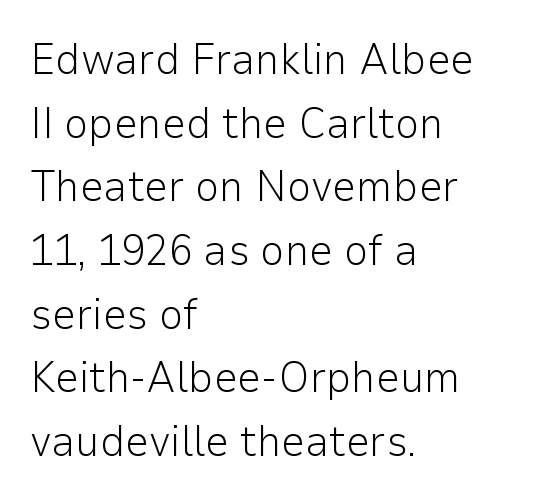
Q: Is the text bold? A: No.
Q: Is the text italic (slanted)? A: No, it is upright.
Q: Is the typeface a serif or a sans-serif typeface? A: Sans-serif.
Q: Is the text underlined? A: No.
Q: How is the paragraph aligned? A: Left-aligned.
Q: Is the spacing between letters normal or unusually wide? A: Normal.
Q: Is the spacing between lines tight, normal or loose? A: Normal.
Q: Width (condensed, normal, or wide)? A: Normal.
Q: Stroke contrast? A: Low.
Q: x-height? A: Medium.
Q: Monospaced? A: No.
